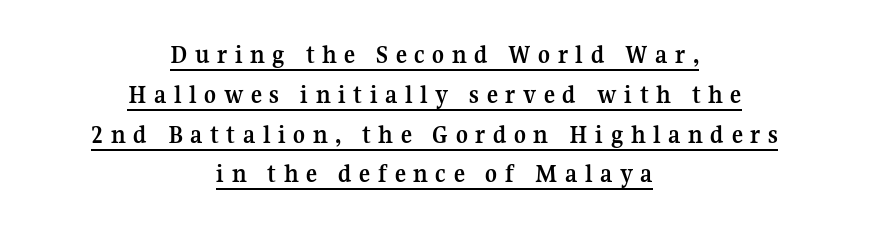
Spacing between characters has been opened up far beyond the box default. In terms of weight, the rendering is a true, heavy bold. The typography opts for an upright posture over an oblique one. Alignment: centered. If you measured baseline to baseline, you'd find a middling distance. Somebody hit Ctrl+U on this one — the words are underlined.
